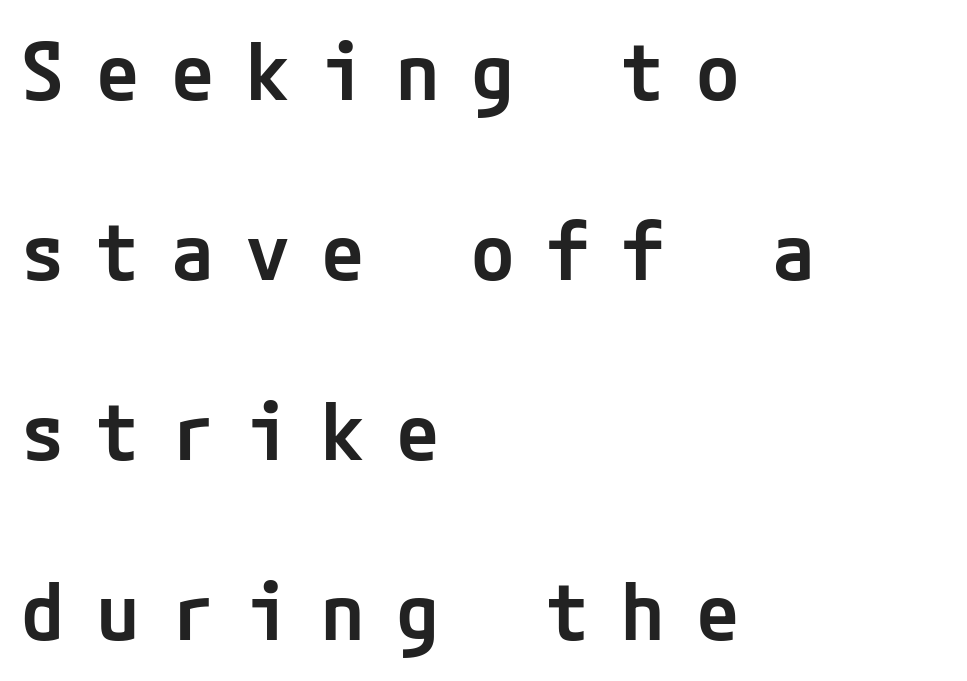
The image shows 79 px semibold sans-serif type, upright; set left-aligned, loose line spacing (2.28x), unusually wide letter spacing (+0.4 em), not underlined; low stroke contrast and a medium x-height.
